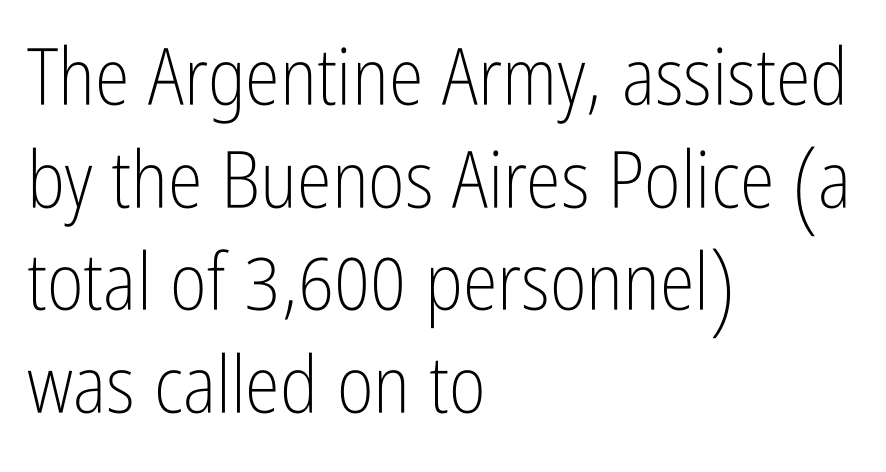
Q: Is the text bold? A: No.
Q: Is the text italic (slanted)? A: No, it is upright.
Q: Is the typeface a serif or a sans-serif typeface? A: Sans-serif.
Q: Is the text underlined? A: No.
Q: How is the paragraph aligned? A: Left-aligned.
Q: Is the spacing between letters normal or unusually wide? A: Normal.
Q: Is the spacing between lines tight, normal or loose? A: Normal.
Q: Width (condensed, normal, or wide)? A: Condensed.
Q: Stroke contrast? A: Low.
Q: x-height? A: Medium.
Q: Monospaced? A: No.
